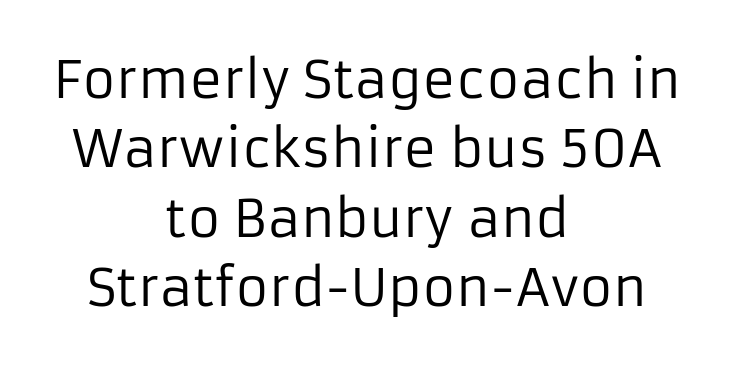
{"serif": "no", "italic": "no", "bold": "no", "weight": "regular", "width": "normal", "stroke_contrast": "low", "x_height": "medium", "monospaced": "no", "underline": "no", "align": "center", "line_spacing": "normal", "line_spacing_ratio": 1.36, "letter_spacing": "normal", "letter_spacing_em": 0.0, "glyph_px": 51}
